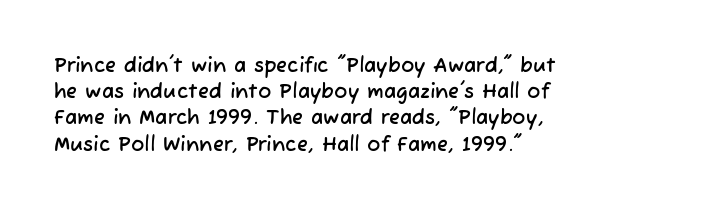
Q: Is the text underlined? A: No.
Q: How is the paragraph aligned? A: Left-aligned.
Q: Is the spacing between letters normal or unusually wide? A: Normal.
Q: Is the spacing between lines tight, normal or loose? A: Normal.
